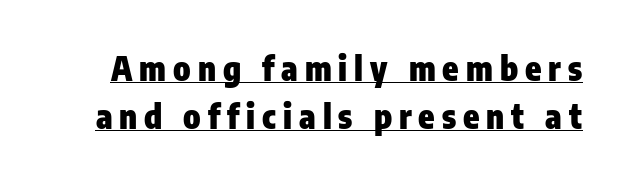
{"serif": "no", "italic": "no", "bold": "yes", "weight": "heavy", "width": "condensed", "stroke_contrast": "low", "x_height": "medium", "monospaced": "no", "underline": "yes", "line_spacing": "normal", "line_spacing_ratio": 1.45, "letter_spacing": "wide", "letter_spacing_em": 0.21, "glyph_px": 33}
